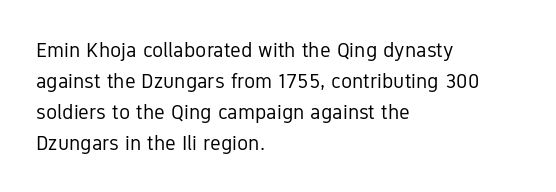
The image shows 21 px text type, upright; set left-aligned, normal line spacing (1.47x), normal letter spacing, not underlined.
